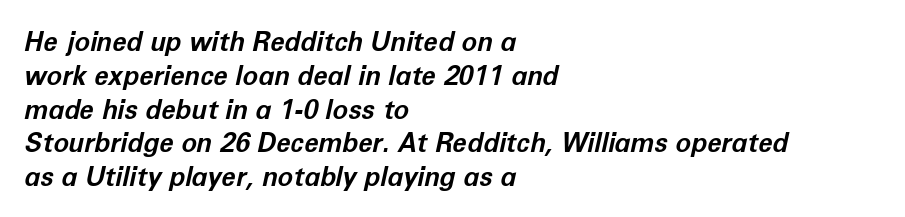
The image shows 26 px bold type, italic (leaning right); set left-aligned, normal line spacing (1.3x), normal letter spacing, not underlined.
